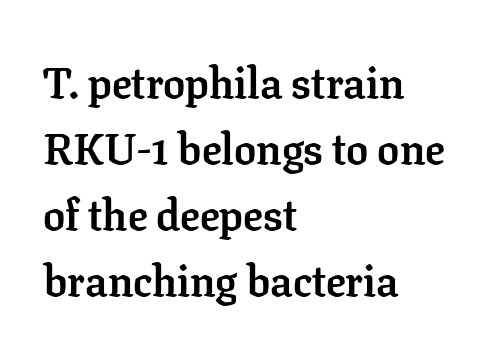
Q: Is the text bold? A: Yes.
Q: Is the text italic (slanted)? A: No, it is upright.
Q: Is the typeface a serif or a sans-serif typeface? A: Serif.
Q: Is the text underlined? A: No.
Q: How is the paragraph aligned? A: Left-aligned.
Q: Is the spacing between letters normal or unusually wide? A: Normal.
Q: Is the spacing between lines tight, normal or loose? A: Normal.
Q: Width (condensed, normal, or wide)? A: Normal.
Q: Stroke contrast? A: Low.
Q: x-height? A: Medium.
Q: Monospaced? A: No.
